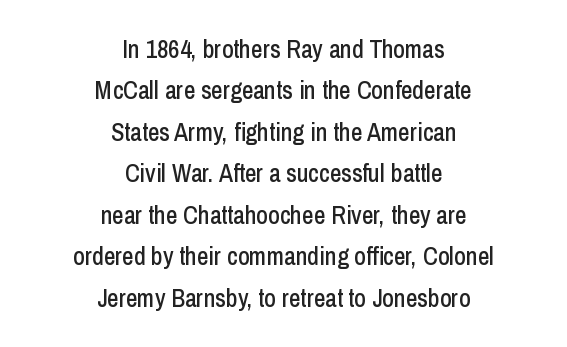
This rendering features lettering with no underline. This is roman type, the default non-slanted kind. Horizontal alignment here is central, giving a formal, balanced look. Compared with typical paragraphs, the rows here are spaced about the same. Tracking value appears to be zero — textbook default spacing.
